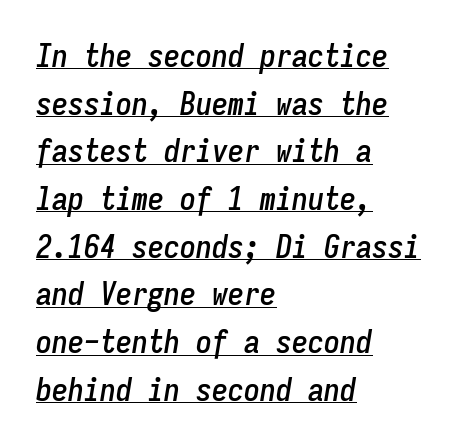
Q: Is the text italic (slanted)? A: Yes, it leans right by about 9 degrees.
Q: Is the text underlined? A: Yes.
Q: How is the paragraph aligned? A: Left-aligned.
Q: Is the spacing between letters normal or unusually wide? A: Normal.
Q: Is the spacing between lines tight, normal or loose? A: Normal.
Q: Width (condensed, normal, or wide)? A: Condensed.
Q: Stroke contrast? A: Low.
Q: x-height? A: Medium.
Q: Monospaced? A: Yes.
